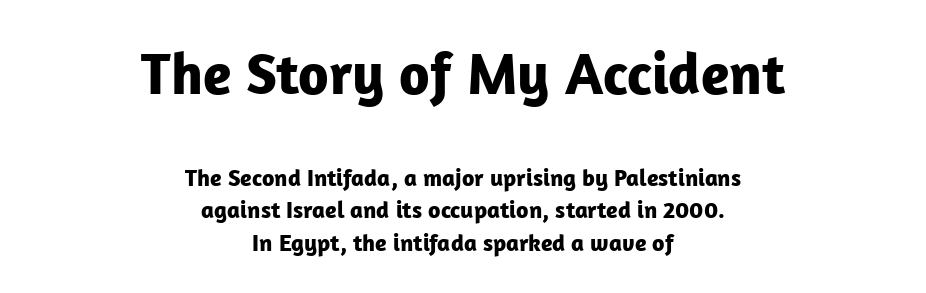
{"serif": "no", "italic": "no", "bold": "yes", "weight": "bold", "width": "normal", "stroke_contrast": "low", "x_height": "medium", "monospaced": "no", "underline": "no", "align": "center", "line_spacing": "normal", "line_spacing_ratio": 1.34, "letter_spacing": "normal", "letter_spacing_em": 0.0, "larger_block": "first", "size_ratio": 2.46, "glyph_px": 59}
